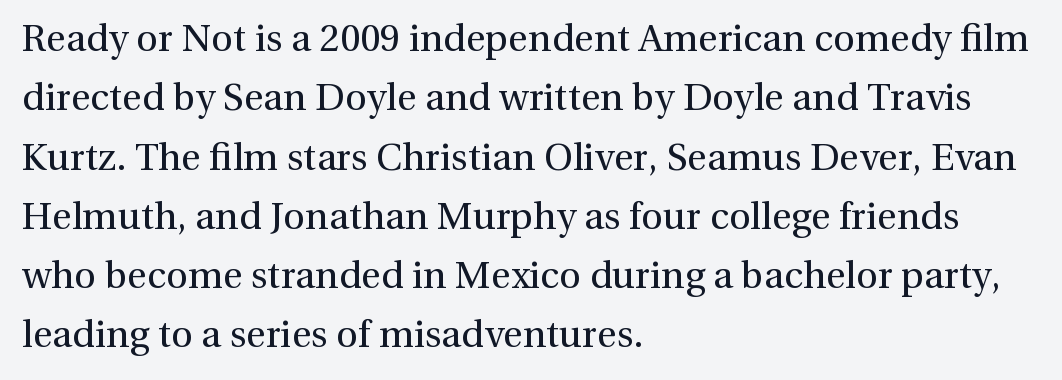
Q: Is the text bold? A: No.
Q: Is the text italic (slanted)? A: No, it is upright.
Q: Is the typeface a serif or a sans-serif typeface? A: Serif.
Q: Is the text underlined? A: No.
Q: How is the paragraph aligned? A: Left-aligned.
Q: Is the spacing between letters normal or unusually wide? A: Normal.
Q: Is the spacing between lines tight, normal or loose? A: Normal.
Q: Width (condensed, normal, or wide)? A: Normal.
Q: x-height? A: Medium.
Q: Monospaced? A: No.
